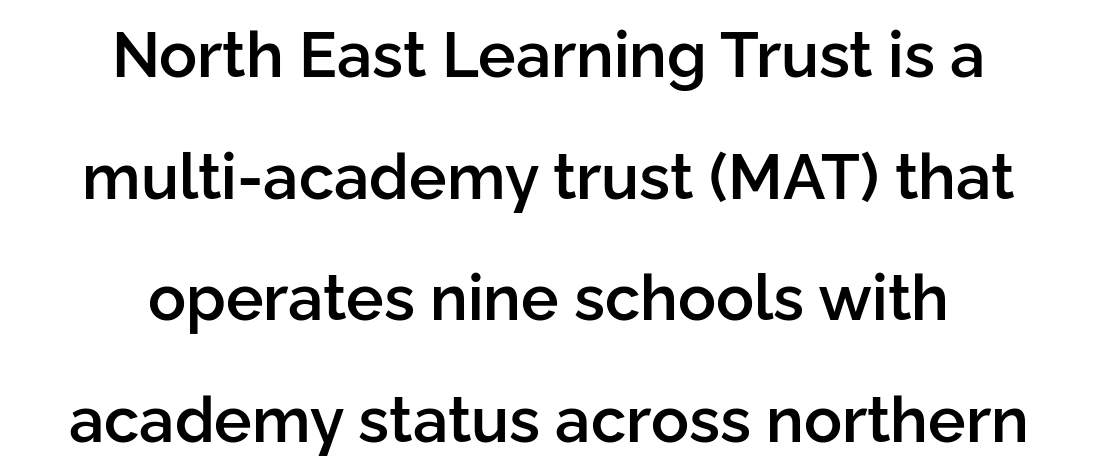
The image shows 63 px semibold sans-serif type, upright; set centered, loose line spacing (1.93x), normal letter spacing, not underlined; low stroke contrast and a medium x-height.
